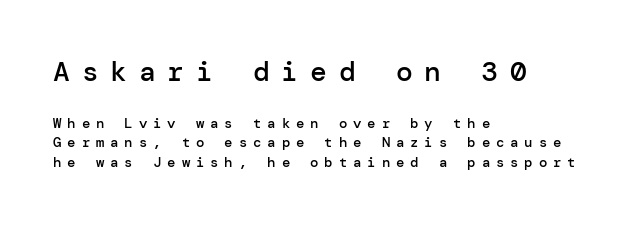
{"serif": "no", "italic": "no", "bold": "semi", "weight": "semibold", "width": "normal", "stroke_contrast": "low", "x_height": "medium", "underline": "no", "align": "left", "line_spacing": "normal", "line_spacing_ratio": 1.38, "letter_spacing": "wide", "letter_spacing_em": 0.42, "larger_block": "first", "size_ratio": 2.0, "glyph_px": 28}
